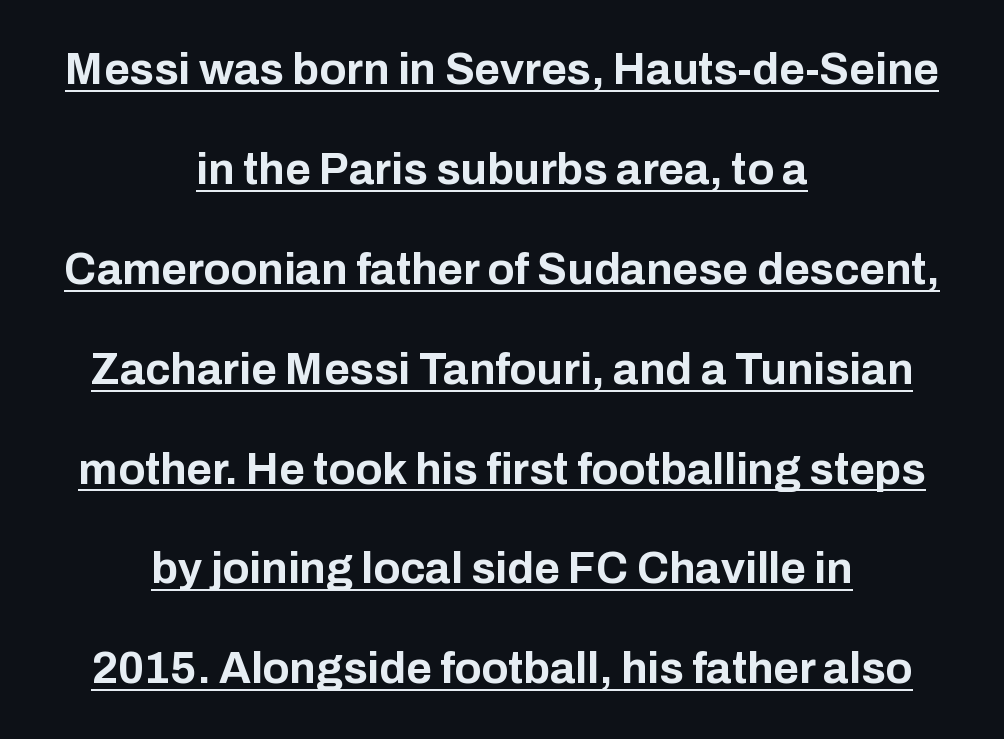
{"serif": "no", "italic": "no", "bold": "yes", "weight": "bold", "width": "normal", "stroke_contrast": "low", "x_height": "medium", "monospaced": "no", "underline": "yes", "align": "center", "line_spacing": "loose", "line_spacing_ratio": 2.27, "letter_spacing": "normal", "letter_spacing_em": 0.0, "glyph_px": 44}
